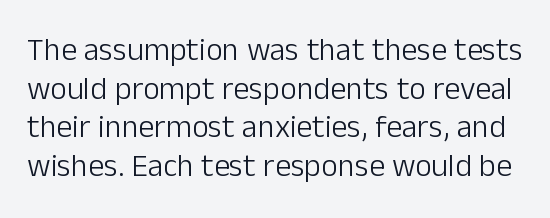
The image shows 32 px light sans-serif type, upright; set line spacing 1.21x, normal letter spacing, not underlined; low stroke contrast and a medium x-height.
